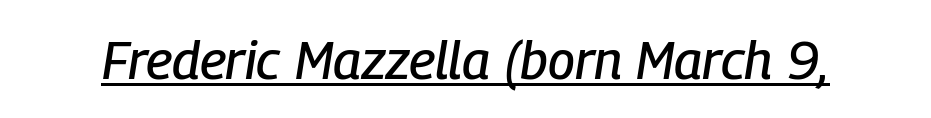
The image shows 53 px condensed type, italic (leaning right); set normal letter spacing, underlined; low stroke contrast and a medium x-height.
